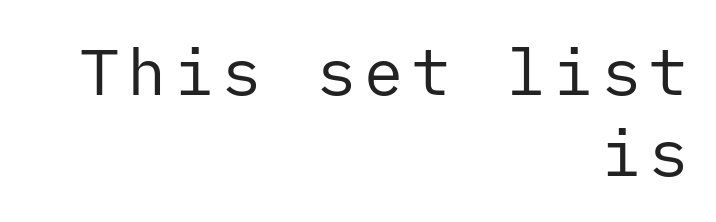
Q: Is the text bold? A: No.
Q: Is the text italic (slanted)? A: No, it is upright.
Q: Is the typeface a serif or a sans-serif typeface? A: Sans-serif.
Q: Is the text underlined? A: No.
Q: How is the paragraph aligned? A: Right-aligned.
Q: Width (condensed, normal, or wide)? A: Normal.
Q: Stroke contrast? A: Low.
Q: x-height? A: Medium.
